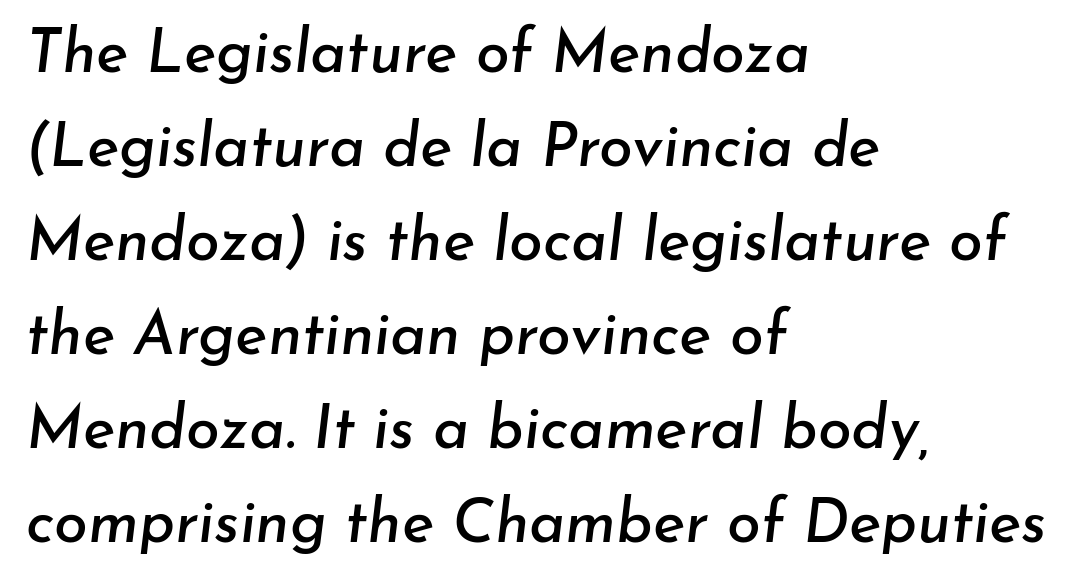
Q: Is the text italic (slanted)? A: Yes, it leans right by about 7 degrees.
Q: Is the text underlined? A: No.
Q: How is the paragraph aligned? A: Left-aligned.
Q: Is the spacing between letters normal or unusually wide? A: Normal.
Q: Is the spacing between lines tight, normal or loose? A: Normal.
Q: Width (condensed, normal, or wide)? A: Normal.
Q: Stroke contrast? A: Low.
Q: x-height? A: Small.
Q: Monospaced? A: No.
